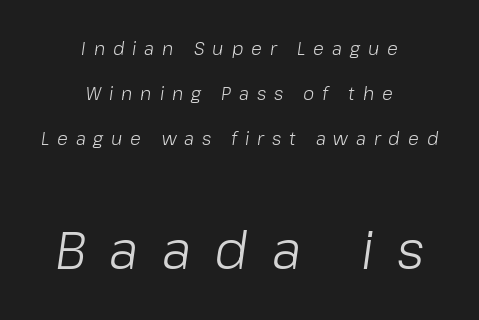
The image shows 53 px light type, italic (leaning right); set centered, loose line spacing (2.49x), unusually wide letter spacing (+0.44 em), not underlined; the second (bottom) block is 2.94x larger; low stroke contrast and a medium x-height.
